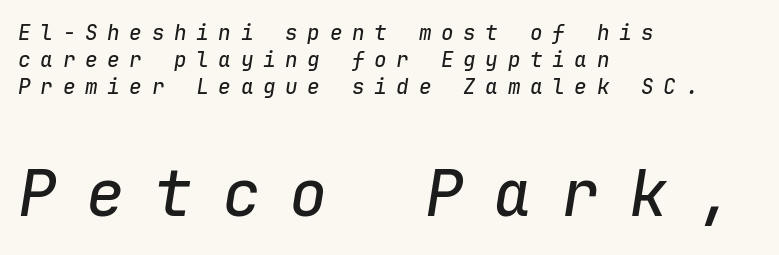
{"italic": "yes", "lean": "right", "slant_degrees": 9, "width": "normal", "stroke_contrast": "low", "x_height": "medium", "monospaced": "yes", "underline": "no", "align": "left", "line_spacing": "normal", "line_spacing_ratio": 1.29, "letter_spacing": "wide", "letter_spacing_em": 0.46, "larger_block": "second", "size_ratio": 3.05, "glyph_px": 64}
